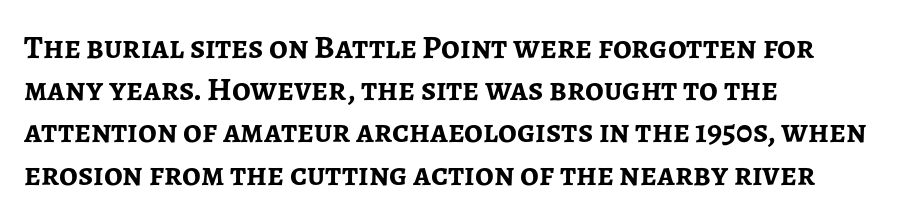
Serifs: no, the terminals of the letterforms are clean. Notice how descenders clear the ascenders below comfortably — that's standard leading. Nobody drew a line under any word here. The setting favours the left margin, as ordinary paragraphs usually do.
